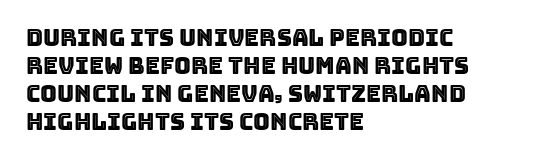
Look at the tracking — it's just the regular setting, nothing added. Caption: multi-line text, flush left, ragged right. Notice how the stems are strictly vertical — no italics here. A clean baseline with only descenders dipping below it.
